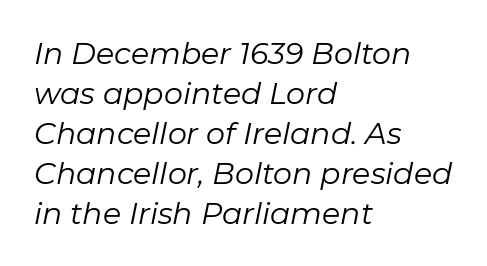
It's the slanting kind of type. Each row of text sits above clean, open space. Spacing verdict: proportional, widths tailored to each character. Horizontally, the lines are justified to the leading edge only.
